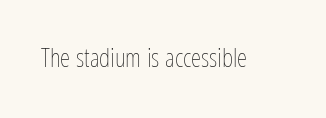
Q: Is the text bold? A: No.
Q: Is the text italic (slanted)? A: No, it is upright.
Q: Is the text underlined? A: No.
Q: Is the spacing between letters normal or unusually wide? A: Normal.
